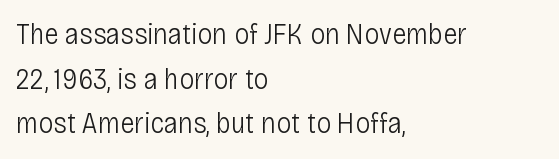
Letterform terminals end flat and unadorned throughout the passage. Nobody drew a line under any word here. Notice how descenders clear the ascenders below comfortably — that's standard leading. Look at the tracking — it's just the regular setting, nothing added. Vertical stems look standard width or narrower in stroke.
